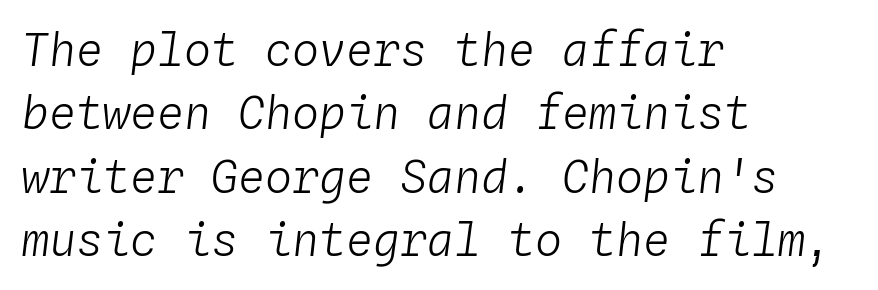
Q: Is the text bold? A: No.
Q: Is the text italic (slanted)? A: Yes, it leans right by about 4 degrees.
Q: Is the text underlined? A: No.
Q: How is the paragraph aligned? A: Left-aligned.
Q: Is the spacing between letters normal or unusually wide? A: Normal.
Q: Is the spacing between lines tight, normal or loose? A: Normal.
Q: Width (condensed, normal, or wide)? A: Normal.
Q: Stroke contrast? A: Low.
Q: x-height? A: Medium.
Q: Monospaced? A: Yes.
